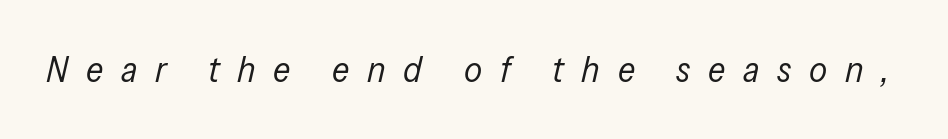
It's the slanting kind of type. The letters are spread apart with noticeably loose tracking. You could not count columns in this text — the font is proportionally spaced. Compared with a typical body face, this is equally light or lighter still. The gap between lines stays unmarked.
